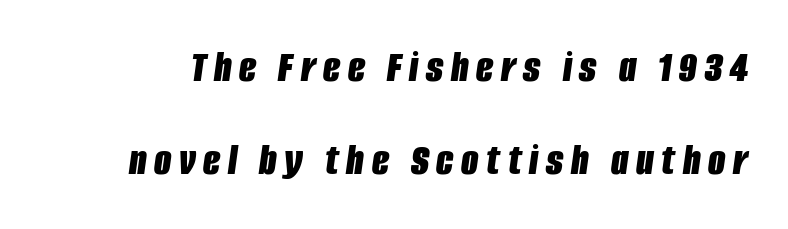
{"italic": "yes", "lean": "right", "slant_degrees": 8, "bold": "yes", "weight": "bold", "width": "condensed", "stroke_contrast": "low", "x_height": "large", "monospaced": "no", "underline": "no", "line_spacing": "loose", "line_spacing_ratio": 2.07, "glyph_px": 45}
